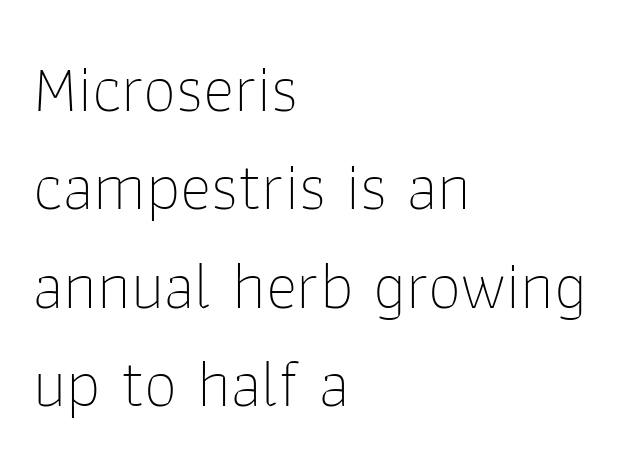
The image shows 67 px thin sans-serif type, upright; set left-aligned, normal line spacing (1.47x), normal letter spacing, not underlined; low stroke contrast and a medium x-height.
